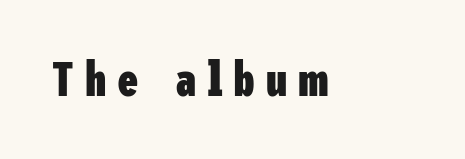
{"serif": "no", "italic": "no", "bold": "yes", "weight": "heavy", "width": "condensed", "stroke_contrast": "low", "x_height": "medium", "underline": "no", "letter_spacing": "wide", "letter_spacing_em": 0.23, "glyph_px": 48}
